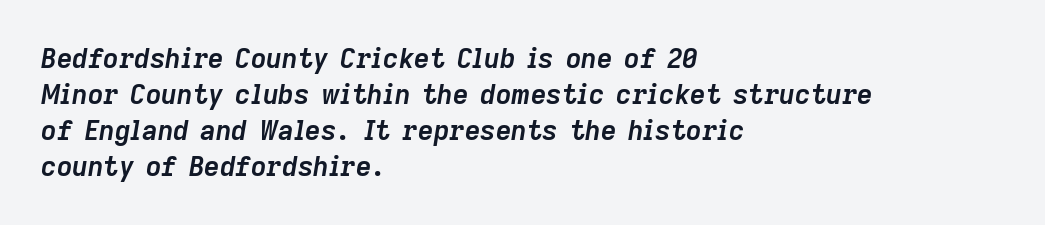
Q: Is the text bold? A: Yes.
Q: Is the text italic (slanted)? A: Yes, it leans right by about 9 degrees.
Q: Is the text underlined? A: No.
Q: How is the paragraph aligned? A: Left-aligned.
Q: Is the spacing between letters normal or unusually wide? A: Normal.
Q: Is the spacing between lines tight, normal or loose? A: Normal.
